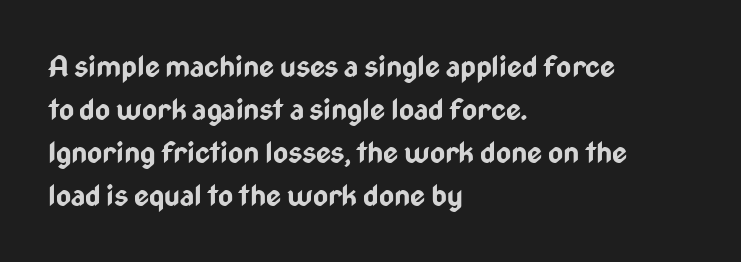
The image shows 29 px bold, condensed sans-serif type, upright; set left-aligned, normal line spacing (1.48x), normal letter spacing, not underlined; low stroke contrast and a medium x-height.
